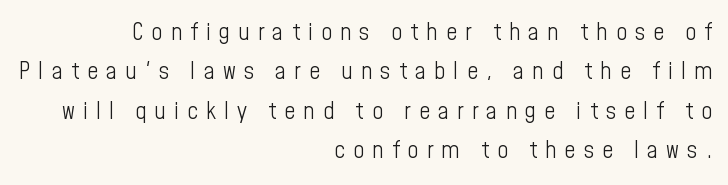
{"italic": "no", "bold": "no", "underline": "no", "align": "right", "line_spacing": "normal", "line_spacing_ratio": 1.64, "letter_spacing": "wide", "letter_spacing_em": 0.34, "glyph_px": 24}
